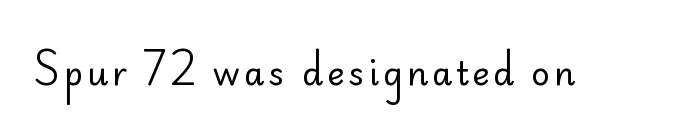
You could not count columns in this text — the font is proportionally spaced. The type sits square on the baseline with zero lean. Letters rest on an invisible, unmarked baseline. Type style note: lacks serifs. Stroke thickness stays within the range of a standard reading face or lighter.
